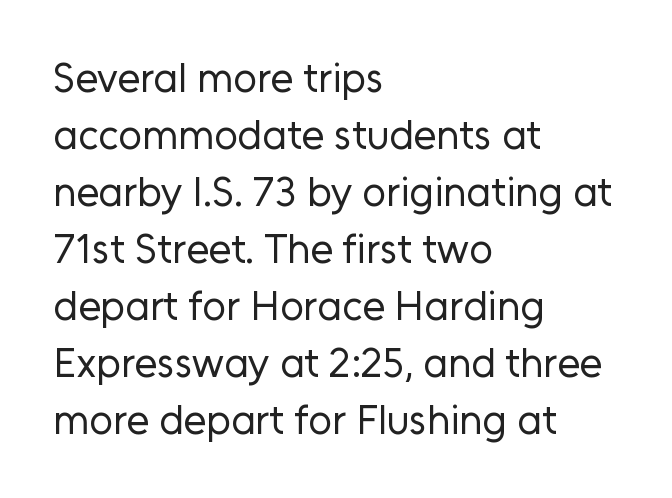
Q: Is the text bold? A: No.
Q: Is the text italic (slanted)? A: No, it is upright.
Q: Is the typeface a serif or a sans-serif typeface? A: Sans-serif.
Q: Is the text underlined? A: No.
Q: How is the paragraph aligned? A: Left-aligned.
Q: Is the spacing between letters normal or unusually wide? A: Normal.
Q: Is the spacing between lines tight, normal or loose? A: Normal.
Q: Width (condensed, normal, or wide)? A: Normal.
Q: Stroke contrast? A: Low.
Q: x-height? A: Medium.
Q: Monospaced? A: No.
